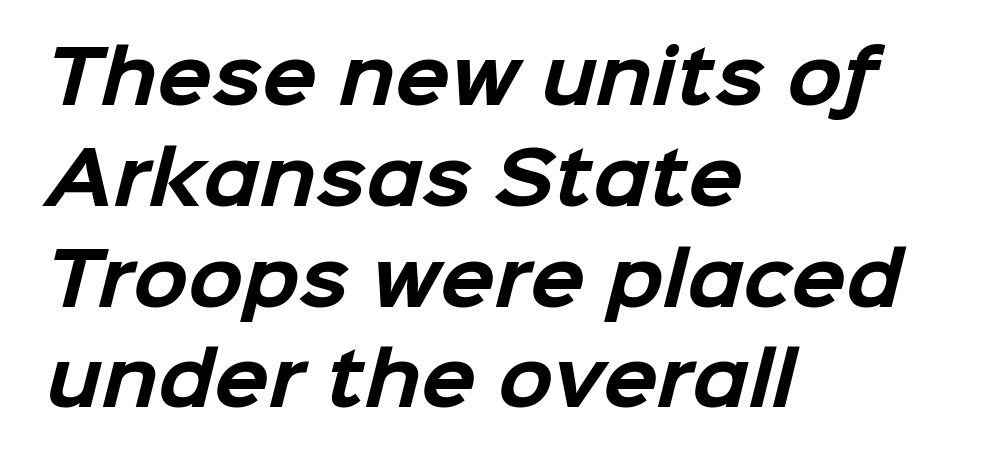
Leading: standard. How are the letters spaced? Ordinarily, with no added tracking. The glyphs are unaccompanied by any horizontal stroke below them. Character widths vary here, with narrow letters taking less room than wide ones. Casual observation: everything's shoved over to the left. The rendering uses a bold face; every stroke is thick and dark.
